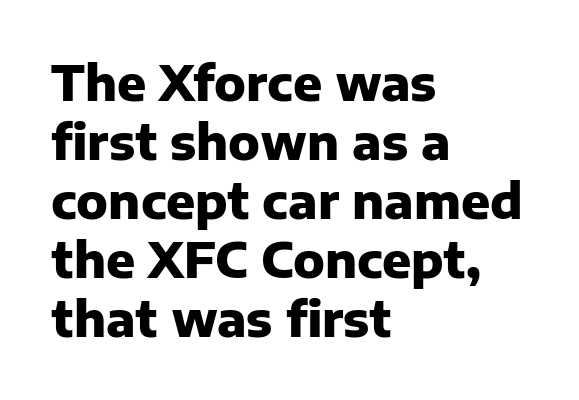
The image shows 48 px heavy sans-serif type, upright; set left-aligned, line spacing 1.23x, normal letter spacing, not underlined; low stroke contrast and a medium x-height.
